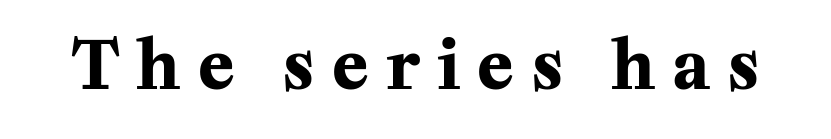
The string is rendered with underlining switched off. The glyphs in this specimen are seriffed. Letter spacing: wide. Each letter keeps its own natural width here, so spacing adapts to shape. These words are printed bold, with thick strokes throughout. Does the lettering tilt? It doesn't — this is upright.
